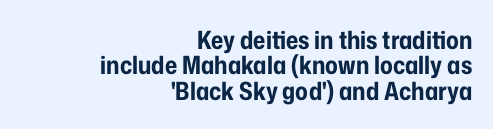
Q: Is the text bold? A: Yes.
Q: Is the text italic (slanted)? A: No, it is upright.
Q: Is the text underlined? A: No.
Q: How is the paragraph aligned? A: Right-aligned.
Q: Is the spacing between letters normal or unusually wide? A: Normal.
Q: Is the spacing between lines tight, normal or loose? A: Tight.
